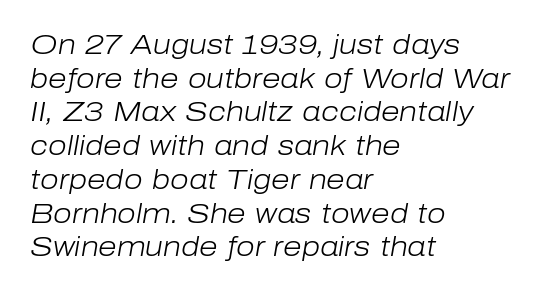
The image shows 27 px text type, italic (leaning right); set left-aligned, normal line spacing (1.25x), normal letter spacing, not underlined.
